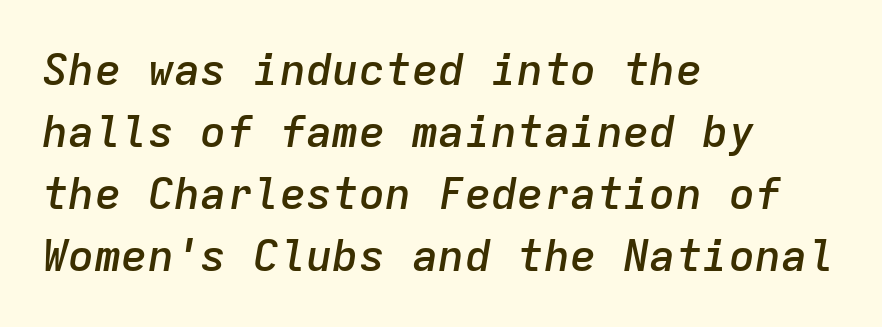
Monospaced: the letters line up in strict vertical columns. This sample is left-justified, so line endings fall wherever the words run out. The glyphs have the mass of a demibold cut, below bold. Look at the tracking — it's just the regular setting, nothing added.
